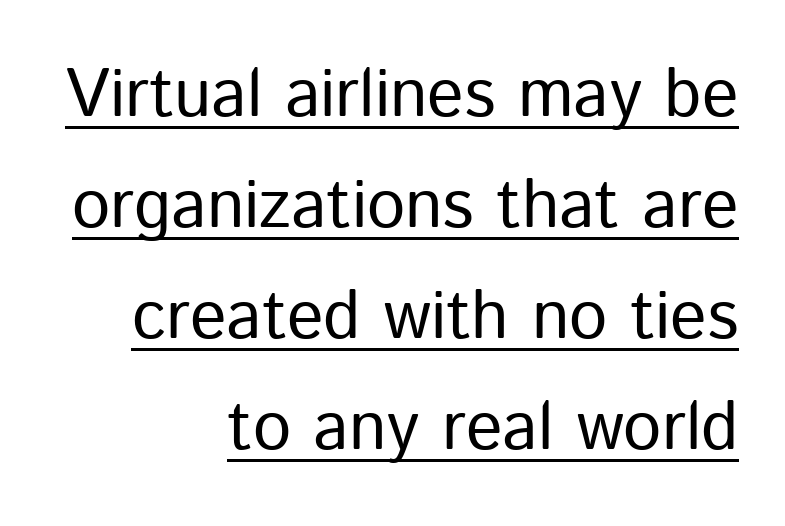
Caption: multi-line text, flush right, ragged left. The rendering uses a moderate line-height, typical for paragraphs. If you drew a line through each stem, it would be perfectly vertical. The characters are drawn with everyday or finer stroke widths. This sample uses a sans-serif face.
